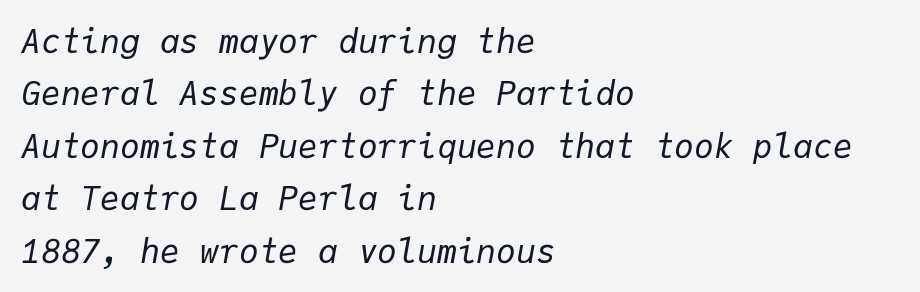
The letters are slanted; this is an italic face. Caption: standard tracking, unaltered. Notice how the passage keeps a crisp vertical edge on the left only. Just letters on the line, the space beneath them empty.
